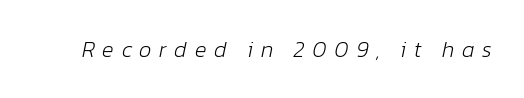
{"italic": "yes", "lean": "right", "slant_degrees": 12, "bold": "no", "underline": "no", "letter_spacing": "wide", "letter_spacing_em": 0.35, "glyph_px": 22}
